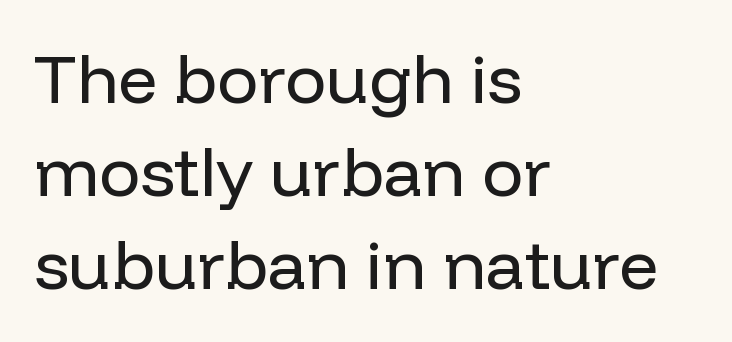
Regular leading. Characters remain perfectly vertical along every line. Where is the straight margin? On the left. Standard letterfit; no display-style spreading of the glyphs.
